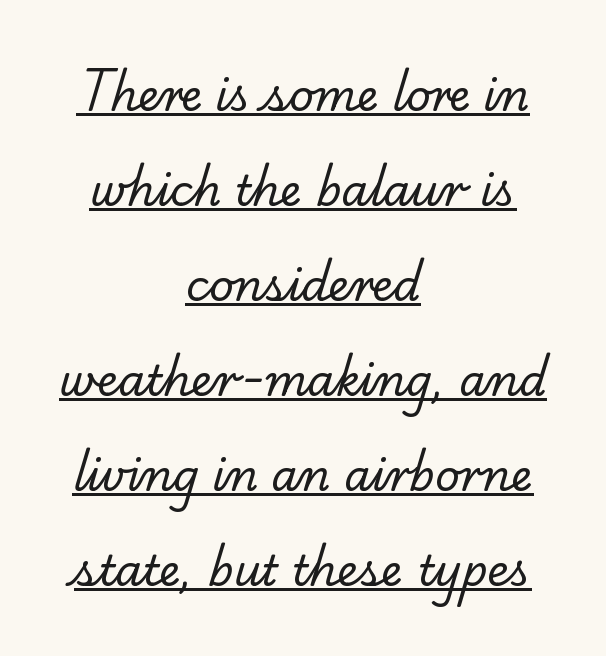
{"bold": "no", "weight": "regular", "width": "normal", "stroke_contrast": "low", "x_height": "small", "monospaced": "no", "underline": "yes", "align": "center", "line_spacing": "loose", "line_spacing_ratio": 2.21, "letter_spacing": "normal", "letter_spacing_em": 0.0, "glyph_px": 43}
